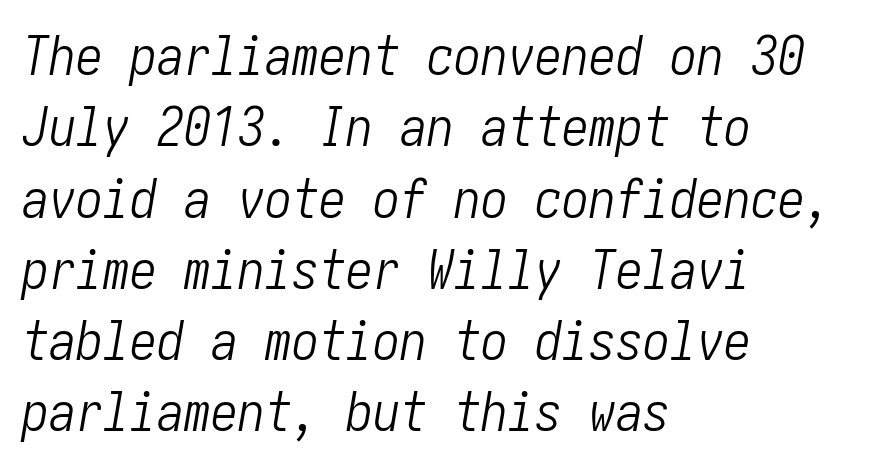
The image shows 54 px light, condensed type, italic (leaning right); set left-aligned, normal line spacing (1.32x), normal letter spacing, not underlined; low stroke contrast and a medium x-height.
